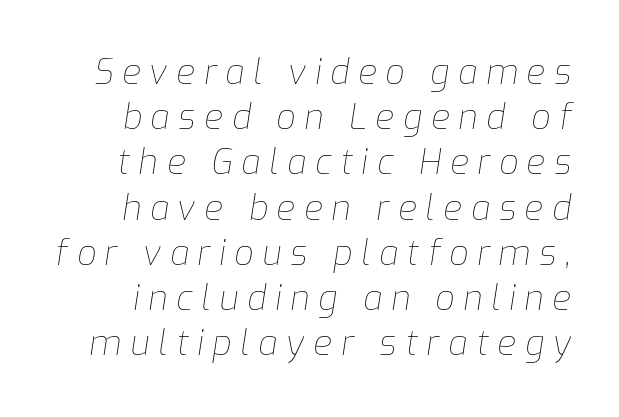
Looks like regular typesetting: each glyph gets only the width it needs. The block of text has a typical density, with ordinary space between rows. The face used here has a pronounced slope to its letters. The weight tops out at a normal text grade.
